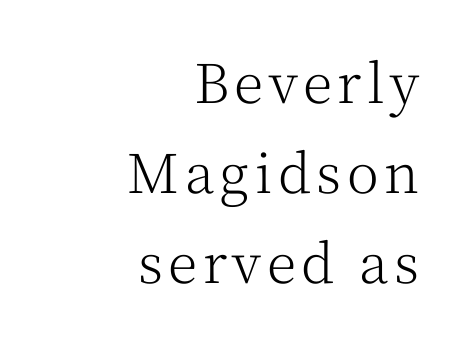
The image shows 54 px light serif type, upright; set right-aligned, normal line spacing (1.67x), not underlined; medium stroke contrast and a medium x-height.
